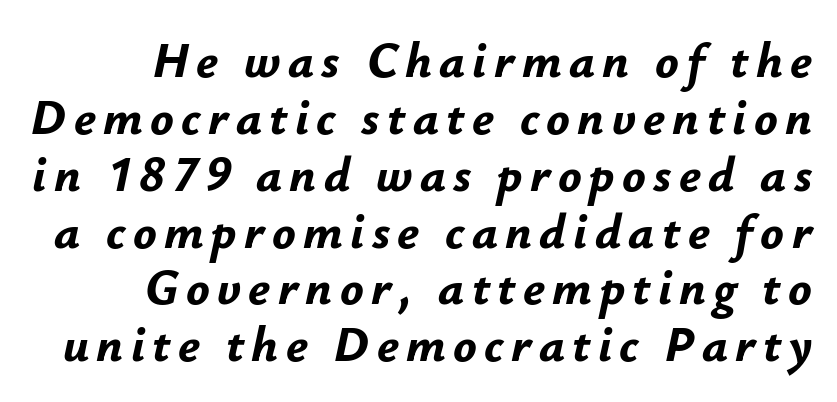
The image shows 49 px bold type, italic (leaning right); set right-aligned, line spacing 1.16x, not underlined; low stroke contrast and a small x-height.
